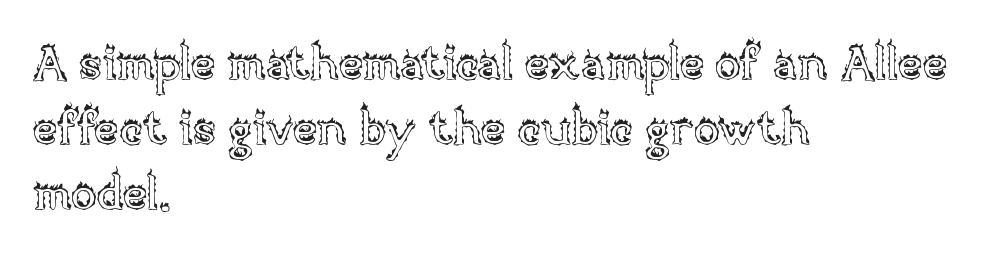
Q: Is the text italic (slanted)? A: No, it is upright.
Q: Is the text underlined? A: No.
Q: How is the paragraph aligned? A: Left-aligned.
Q: Is the spacing between letters normal or unusually wide? A: Normal.
Q: Is the spacing between lines tight, normal or loose? A: Normal.
Q: Width (condensed, normal, or wide)? A: Normal.
Q: x-height? A: Large.
Q: Monospaced? A: No.
